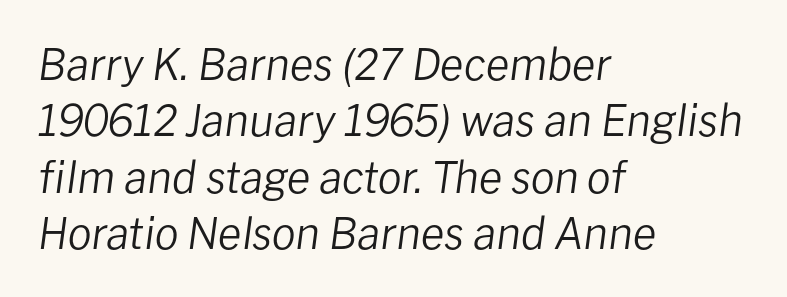
Spacing verdict: proportional, widths tailored to each character. The glyphs look as if they've been sheared to an angle. Caption: face not bold, strokes unweighted. The paragraph shown leans on its left margin.
